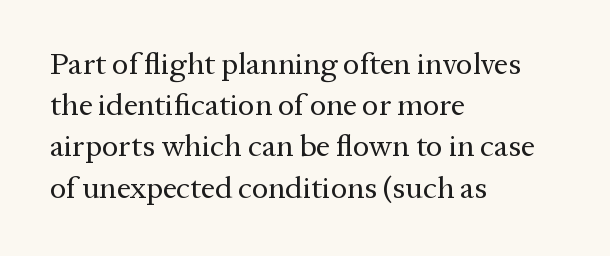
Q: Is the text bold? A: No.
Q: Is the text italic (slanted)? A: No, it is upright.
Q: Is the typeface a serif or a sans-serif typeface? A: Serif.
Q: Is the text underlined? A: No.
Q: How is the paragraph aligned? A: Left-aligned.
Q: Is the spacing between letters normal or unusually wide? A: Normal.
Q: Is the spacing between lines tight, normal or loose? A: Normal.
Q: Width (condensed, normal, or wide)? A: Normal.
Q: Stroke contrast? A: Medium.
Q: x-height? A: Medium.
Q: Monospaced? A: No.
